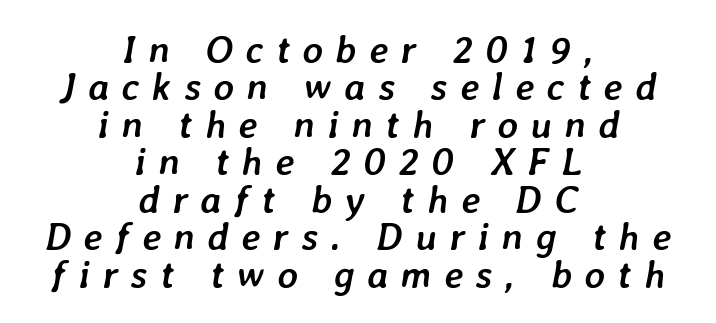
Underline: absent. What stands out about the letter spacing? Its width — letters are far apart. Compared with a flush-left layout, this one balances lines on the center instead. There's an unmistakable incline to the writing here. You could not count columns in this text — the font is proportionally spaced.
